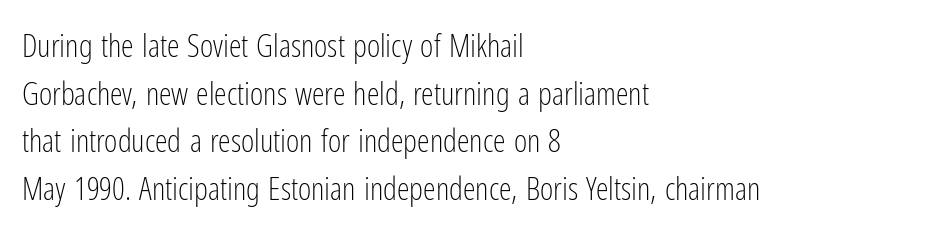
Q: Is the text bold? A: No.
Q: Is the text italic (slanted)? A: No, it is upright.
Q: Is the typeface a serif or a sans-serif typeface? A: Sans-serif.
Q: Is the text underlined? A: No.
Q: How is the paragraph aligned? A: Left-aligned.
Q: Is the spacing between letters normal or unusually wide? A: Normal.
Q: Is the spacing between lines tight, normal or loose? A: Normal.
Q: Width (condensed, normal, or wide)? A: Condensed.
Q: Stroke contrast? A: Low.
Q: x-height? A: Medium.
Q: Monospaced? A: No.
